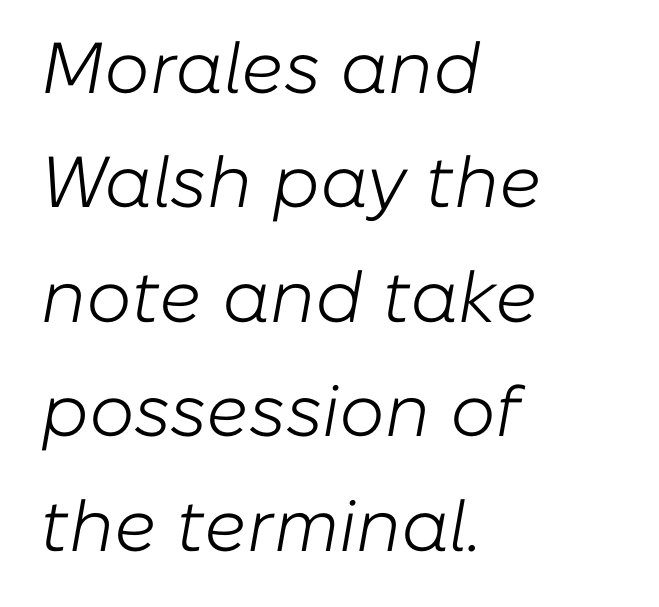
{"italic": "yes", "lean": "right", "slant_degrees": 10, "bold": "no", "weight": "light", "width": "normal", "stroke_contrast": "low", "x_height": "medium", "monospaced": "no", "underline": "no", "align": "left", "line_spacing": "normal", "line_spacing_ratio": 1.59, "letter_spacing": "normal", "letter_spacing_em": 0.0, "glyph_px": 72}
